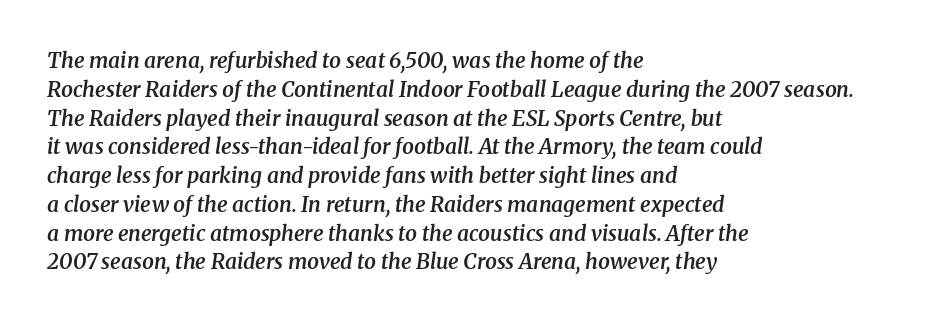
{"italic": "yes", "lean": "right", "slant_degrees": 8, "bold": "semi", "underline": "no", "align": "left", "line_spacing": "normal", "line_spacing_ratio": 1.37, "letter_spacing": "normal", "letter_spacing_em": 0.0, "glyph_px": 21}
